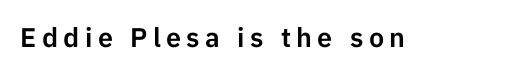
Underlining? Definitely not there. Observe the wide spacing: letters keep a clear distance from each other. Is there any slant? The stems are plumb.
